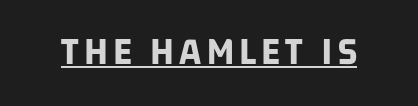
{"serif": "no", "bold": "yes", "weight": "bold", "width": "condensed", "stroke_contrast": "low", "x_height": "large", "monospaced": "no", "underline": "yes", "glyph_px": 40}
